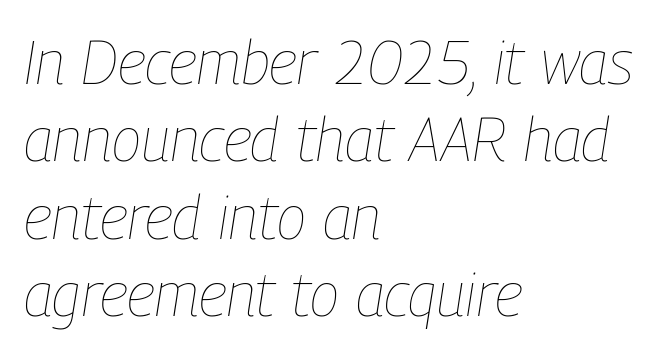
Q: Is the text bold? A: No.
Q: Is the text italic (slanted)? A: Yes, it leans right by about 9 degrees.
Q: Is the text underlined? A: No.
Q: How is the paragraph aligned? A: Left-aligned.
Q: Is the spacing between letters normal or unusually wide? A: Normal.
Q: Is the spacing between lines tight, normal or loose? A: Normal.
Q: Width (condensed, normal, or wide)? A: Condensed.
Q: Stroke contrast? A: Low.
Q: x-height? A: Medium.
Q: Monospaced? A: No.
